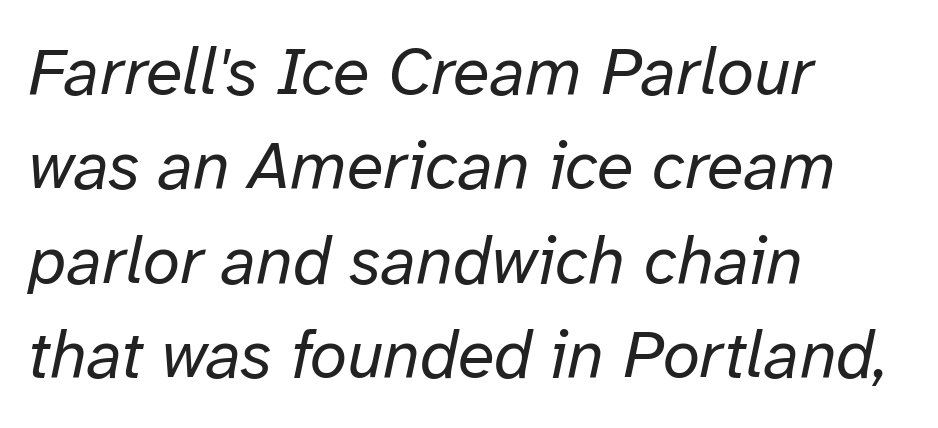
The image shows 67 px regular-weight type, italic (leaning right); set left-aligned, normal line spacing (1.41x), normal letter spacing, not underlined; low stroke contrast and a medium x-height.
